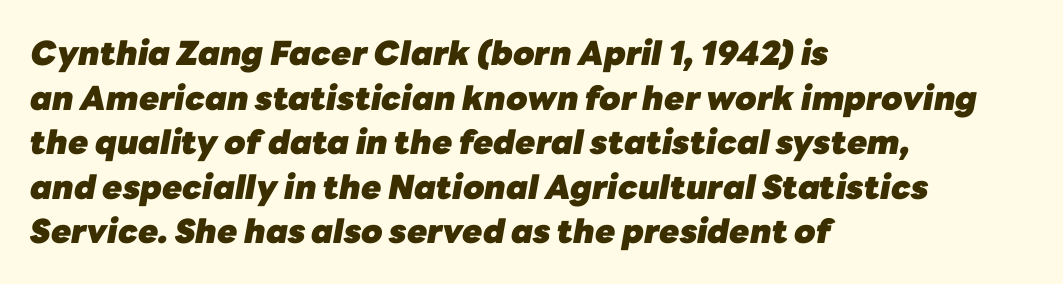
The image shows 33 px heavy type, italic (leaning right); set left-aligned, normal line spacing (1.35x), normal letter spacing, not underlined; low stroke contrast and a medium x-height.
